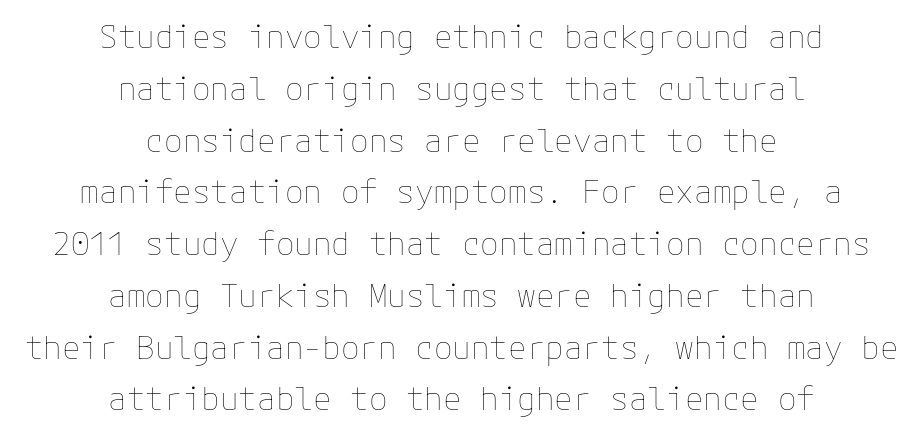
Descenders are the only things crossing below the line. This rendering uses center alignment, leaving both contours irregular but symmetric. A typesetter would call this zero additional tracking. Is there any slant? The stems are plumb. Bold? No — there's no thickening of the strokes.
